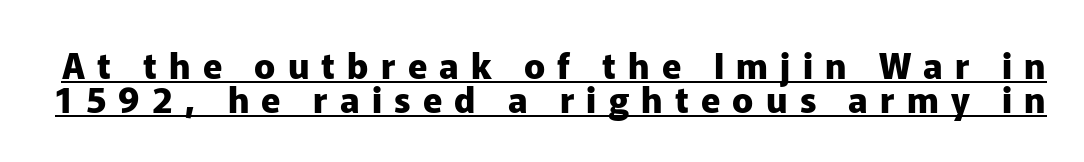
{"serif": "no", "italic": "no", "bold": "yes", "weight": "heavy", "width": "normal", "stroke_contrast": "low", "x_height": "medium", "monospaced": "no", "underline": "yes", "line_spacing": "tight", "line_spacing_ratio": 0.96, "letter_spacing": "wide", "letter_spacing_em": 0.35, "glyph_px": 35}
